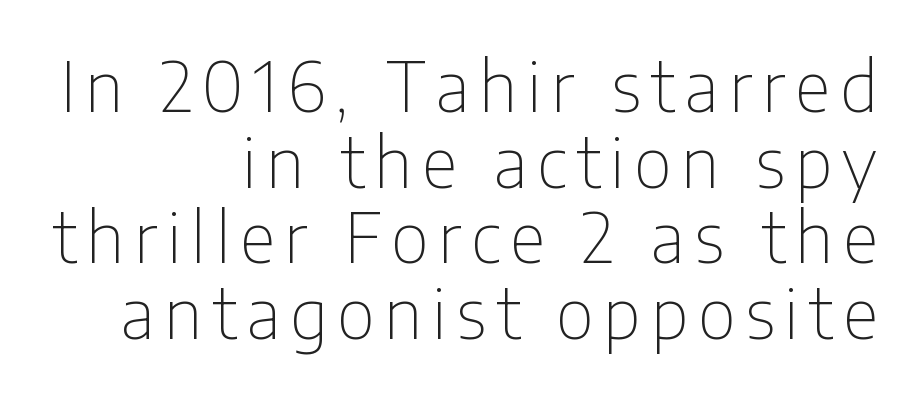
Regarding leading, the lines here are crowded together. Designer's note — italics off, roman on. This sample has the flowing, uneven cadence of proportional lettering. Check under the words: just untouched page. This rendering uses right alignment, leaving the left contour irregular.
